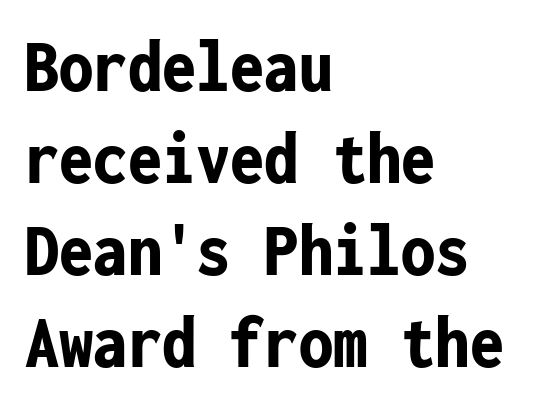
The image shows 76 px bold, condensed sans-serif type, upright, monospaced; set left-aligned, line spacing 1.21x, normal letter spacing, not underlined; low stroke contrast and a medium x-height.
